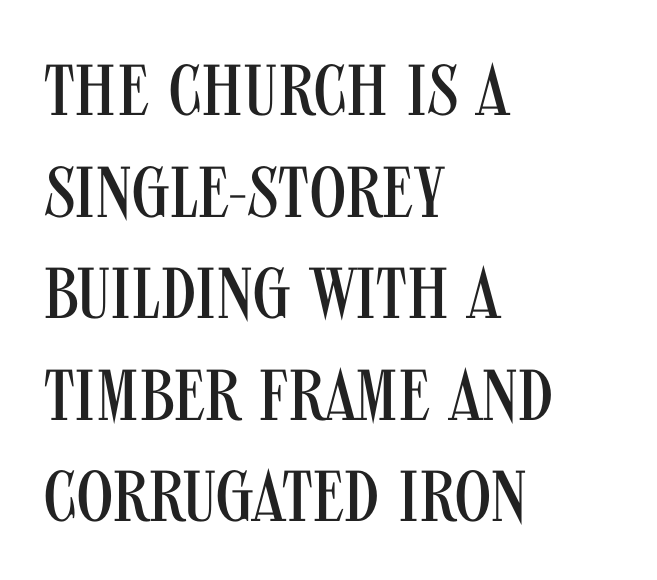
Q: Is the text bold? A: No.
Q: Is the text italic (slanted)? A: No, it is upright.
Q: Is the typeface a serif or a sans-serif typeface? A: Sans-serif.
Q: Is the text underlined? A: No.
Q: How is the paragraph aligned? A: Left-aligned.
Q: Is the spacing between letters normal or unusually wide? A: Normal.
Q: Is the spacing between lines tight, normal or loose? A: Normal.
Q: Width (condensed, normal, or wide)? A: Condensed.
Q: Stroke contrast? A: Medium.
Q: x-height? A: Large.
Q: Monospaced? A: No.
